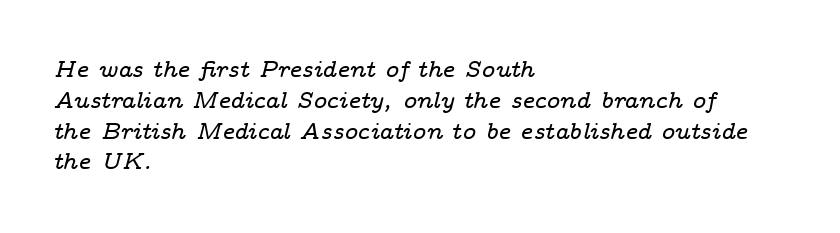
A normal amount of white space separates one row of letters from the next. The face used here has a pronounced slope to its letters. Left-aligned paragraph, ragged on the right. Honestly, there is no underline to notice here at all. Glyph-to-glyph distance matches everyday printed text.
